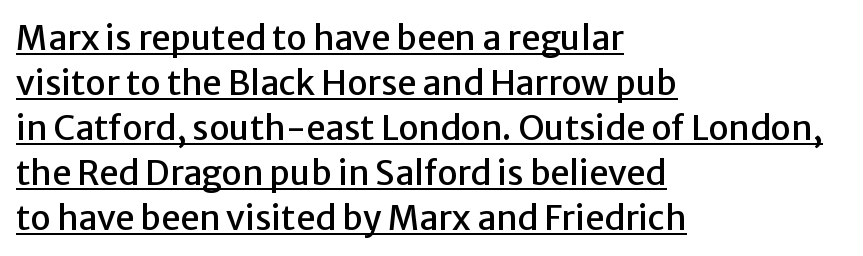
Q: Is the text italic (slanted)? A: No, it is upright.
Q: Is the typeface a serif or a sans-serif typeface? A: Sans-serif.
Q: Is the text underlined? A: Yes.
Q: How is the paragraph aligned? A: Left-aligned.
Q: Is the spacing between letters normal or unusually wide? A: Normal.
Q: Is the spacing between lines tight, normal or loose? A: Normal.
Q: Width (condensed, normal, or wide)? A: Normal.
Q: Stroke contrast? A: Low.
Q: x-height? A: Medium.
Q: Monospaced? A: No.
